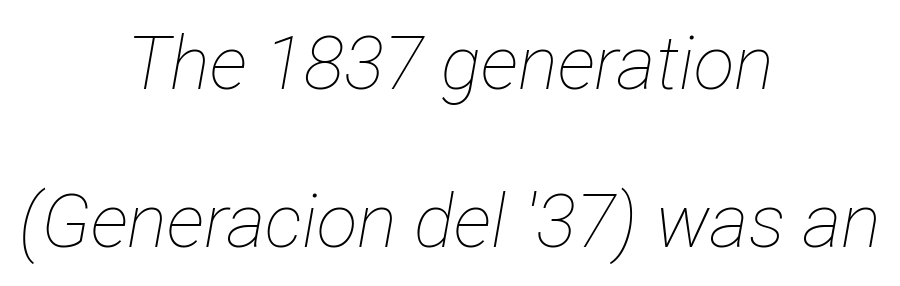
On a weight scale, this lands at 450 or below. Is the block centered? Yes — each line is placed symmetrically about the middle. You can tell it's italic because the verticals aren't actually vertical. Words appear dense and cohesive because spacing is normal. Vertical spacing — loose.
